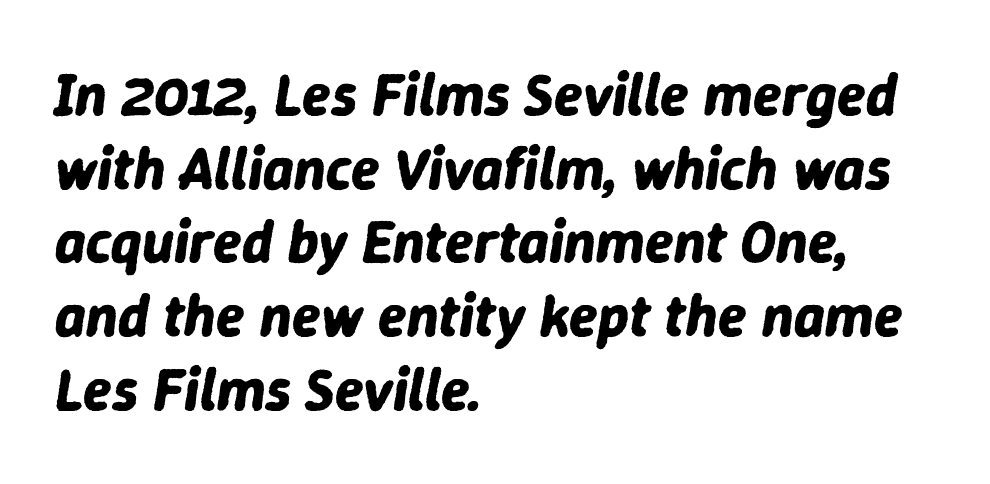
The image shows 59 px bold type, italic (leaning right); set left-aligned, normal line spacing (1.25x), normal letter spacing, not underlined; low stroke contrast and a medium x-height.
